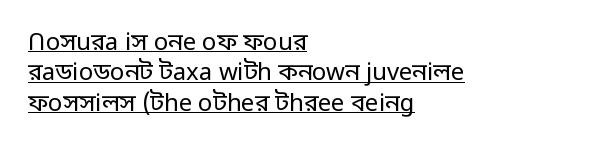
Q: Is the text bold? A: No.
Q: Is the text italic (slanted)? A: No, it is upright.
Q: Is the text underlined? A: Yes.
Q: How is the paragraph aligned? A: Left-aligned.
Q: Is the spacing between letters normal or unusually wide? A: Normal.
Q: Is the spacing between lines tight, normal or loose? A: Normal.
